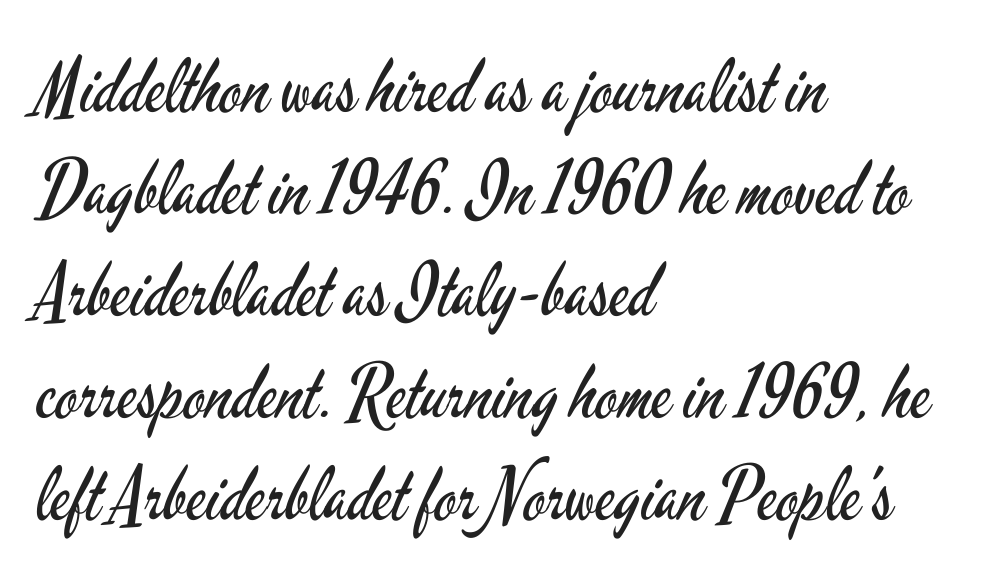
Words appear dense and cohesive because spacing is normal. The text was rendered using a sans face with plain stroke endings. The strokes carry an ordinary text weight at most. Rule under the text: the space is simply empty.
